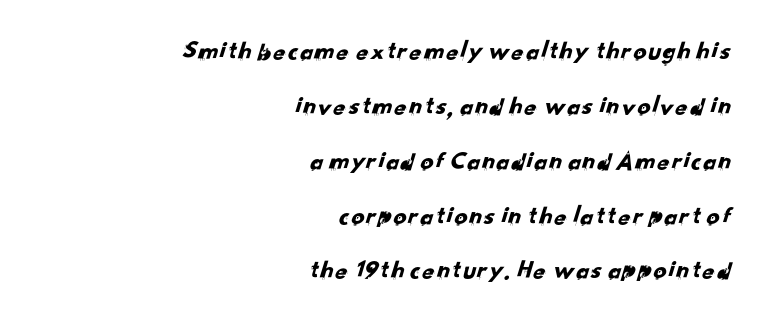
Q: Is the text underlined? A: No.
Q: How is the paragraph aligned? A: Right-aligned.
Q: Is the spacing between letters normal or unusually wide? A: Normal.
Q: Is the spacing between lines tight, normal or loose? A: Loose.
